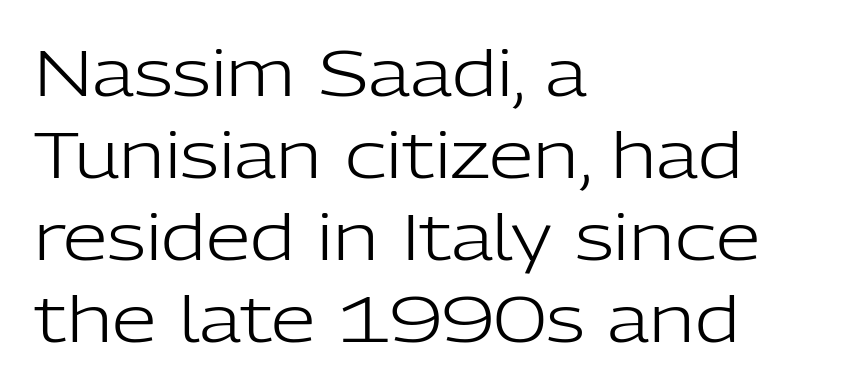
{"serif": "no", "italic": "no", "bold": "no", "weight": "light", "width": "normal", "stroke_contrast": "low", "x_height": "medium", "monospaced": "no", "underline": "no", "align": "left", "line_spacing": "normal", "line_spacing_ratio": 1.28, "letter_spacing": "normal", "letter_spacing_em": 0.0, "glyph_px": 64}
